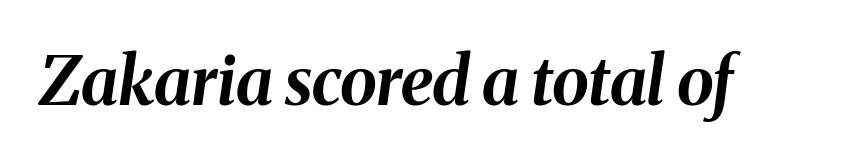
{"italic": "yes", "lean": "right", "slant_degrees": 8, "bold": "yes", "weight": "bold", "width": "normal", "stroke_contrast": "medium", "x_height": "medium", "monospaced": "no", "underline": "no", "letter_spacing": "normal", "letter_spacing_em": 0.0, "glyph_px": 67}
